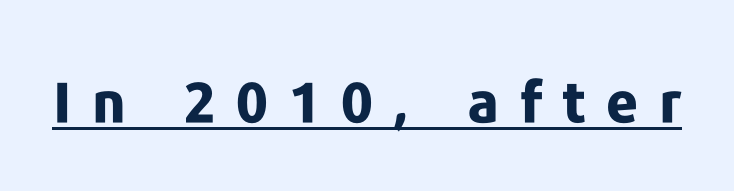
Q: Is the text bold? A: Yes.
Q: Is the text italic (slanted)? A: No, it is upright.
Q: Is the typeface a serif or a sans-serif typeface? A: Sans-serif.
Q: Is the text underlined? A: Yes.
Q: Is the spacing between letters normal or unusually wide? A: Unusually wide.
Q: Width (condensed, normal, or wide)? A: Normal.
Q: Stroke contrast? A: Low.
Q: x-height? A: Medium.
Q: Monospaced? A: No.
